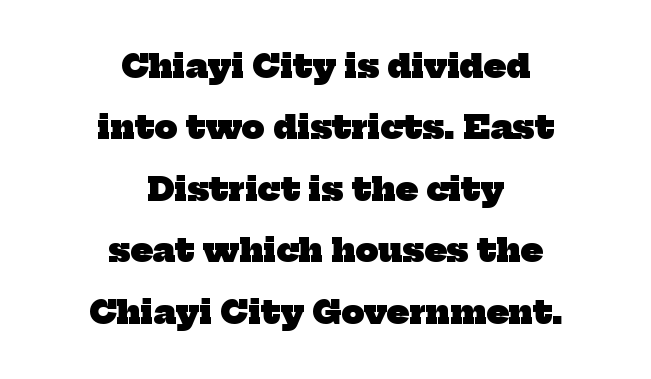
Q: Is the text bold? A: Yes.
Q: Is the typeface a serif or a sans-serif typeface? A: Serif.
Q: Is the text underlined? A: No.
Q: How is the paragraph aligned? A: Centered.
Q: Is the spacing between letters normal or unusually wide? A: Normal.
Q: Is the spacing between lines tight, normal or loose? A: Loose.
Q: Width (condensed, normal, or wide)? A: Normal.
Q: Stroke contrast? A: Low.
Q: x-height? A: Medium.
Q: Monospaced? A: No.
